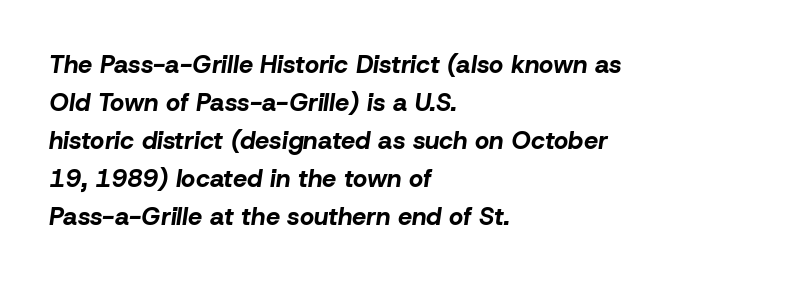
The image shows 25 px bold type, italic (leaning right); set left-aligned, normal line spacing (1.52x), normal letter spacing, not underlined.
